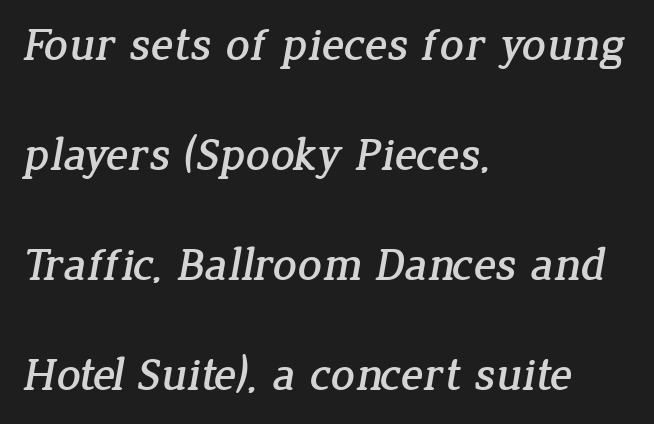
Whoever set this chose breathing room over compactness in the vertical rhythm. Between one letter and the next there's only the usual sliver of space. A clean baseline with only descenders dipping below it. The paragraph shown leans on its left margin. The rendering uses natural spacing where letterforms have individual widths. Unlike a clean sans, this face finishes its strokes with serifs.
